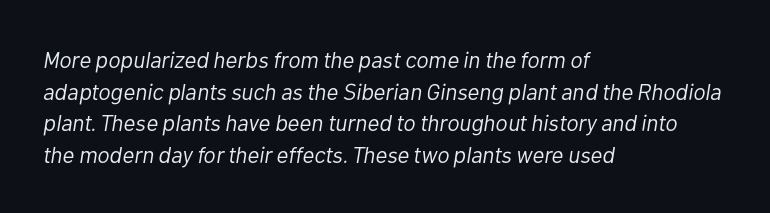
Q: Is the text bold? A: No.
Q: Is the text italic (slanted)? A: Yes, it leans right by about 10 degrees.
Q: Is the text underlined? A: No.
Q: How is the paragraph aligned? A: Left-aligned.
Q: Is the spacing between letters normal or unusually wide? A: Normal.
Q: Is the spacing between lines tight, normal or loose? A: Normal.
